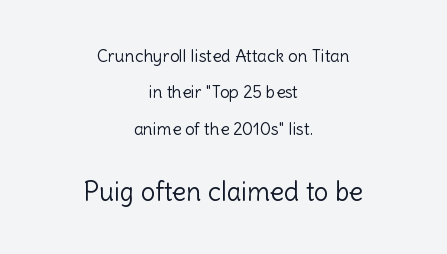
The image shows 26 px text type, upright; set centered, loose line spacing (2.14x), normal letter spacing, not underlined; the second (bottom) block is 1.53x larger.
